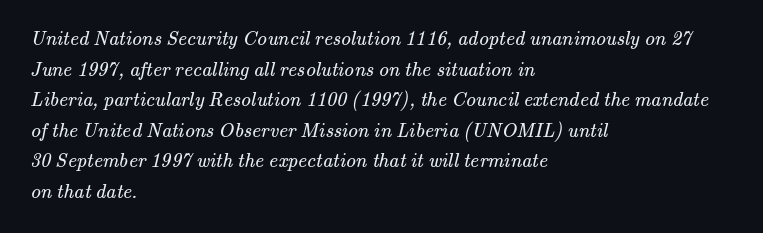
The image shows 20 px text type; set left-aligned, normal line spacing (1.53x), normal letter spacing, not underlined.
